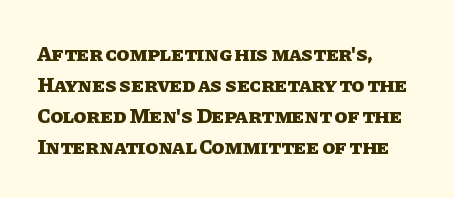
Q: Is the text bold? A: Yes.
Q: Is the text italic (slanted)? A: No, it is upright.
Q: Is the text underlined? A: No.
Q: How is the paragraph aligned? A: Left-aligned.
Q: Is the spacing between letters normal or unusually wide? A: Normal.
Q: Is the spacing between lines tight, normal or loose? A: Normal.
